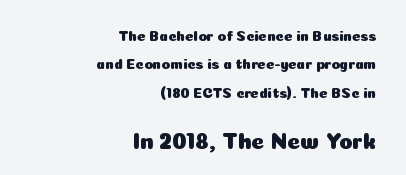
Q: Is the text italic (slanted)? A: No, it is upright.
Q: Is the text underlined? A: No.
Q: How is the paragraph aligned? A: Right-aligned.
Q: Is the spacing between letters normal or unusually wide? A: Normal.
Q: Is the spacing between lines tight, normal or loose? A: Loose.
Q: Which block of text is set in a larger size, the first (top) or the second (bottom)? A: The second (bottom) one.
